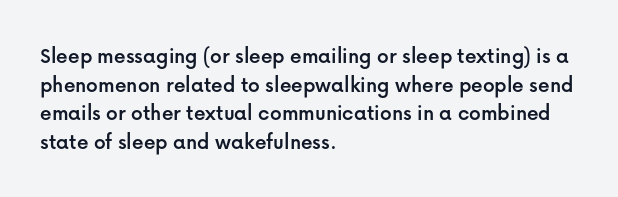
{"italic": "no", "underline": "no", "align": "left", "line_spacing_ratio": 1.24, "letter_spacing": "normal", "letter_spacing_em": 0.0, "glyph_px": 23}
